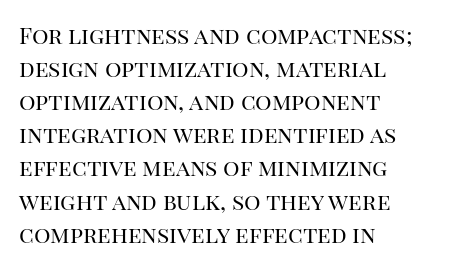
Does extra space separate the letters? No, they use regular spacing. The rendering anchors every line to the left-hand side. The axis of the letterforms is exactly vertical. These lines sit exactly where default settings would place them. Ink coverage per letter is moderate at most. Bare-footed words on every line.
